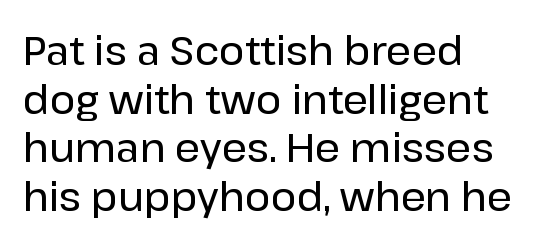
A student would call this left alignment; a typographer would say flush left, rag right. This is roman type, the default non-slanted kind. Rule under the text: the space is simply empty. This sample keeps an unexceptional amount of space between lines. The line texture is even and compact thanks to regular tracking. Note the varied advance widths — an 'i' is clearly narrower than an 'm'.
